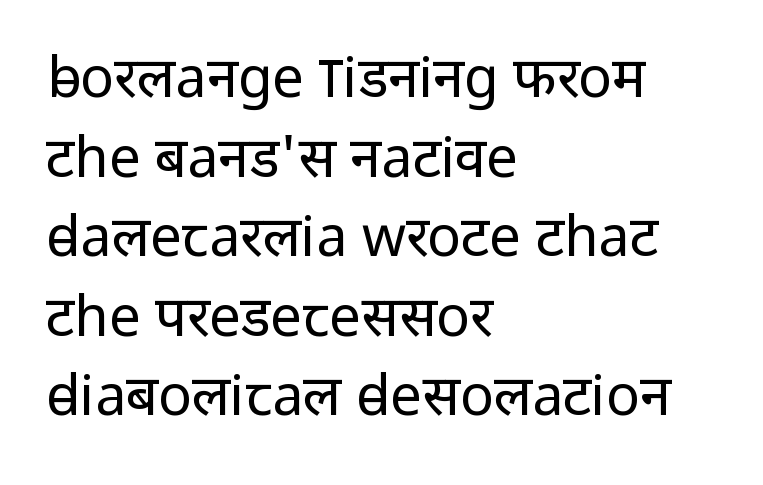
This rendering leaves character spacing at its baseline value. One glance says typical: line gaps are just what's usual. The font sits on the lighter half of the weight spectrum, regular included. The passage shown is typed in a proportional face where columns would drift. The lettering stays uniformly vertical, giving the passage a roman look.
